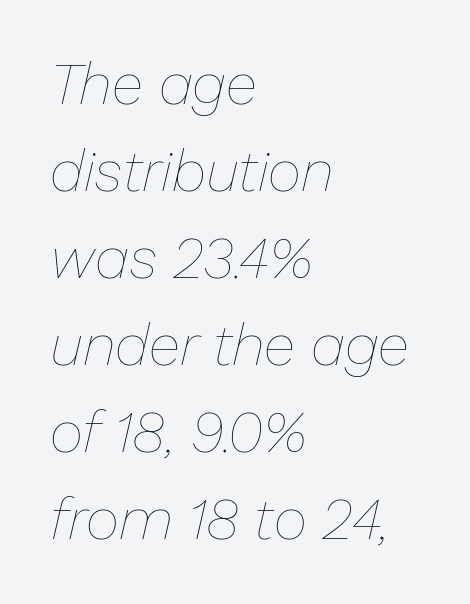
The image shows 58 px thin type, italic (leaning right); set left-aligned, normal line spacing (1.5x), normal letter spacing, not underlined; low stroke contrast and a medium x-height.
